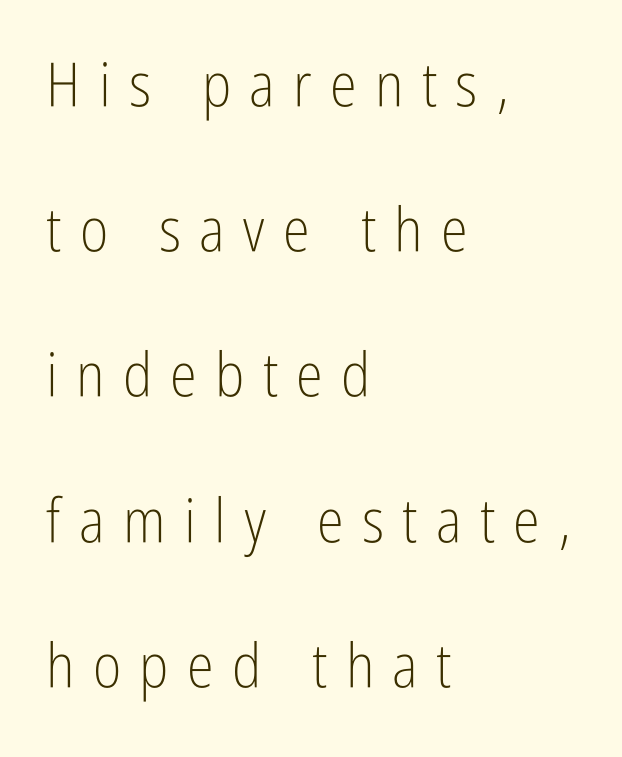
Classification — sans serif. The weight tops out at a normal text grade. When letters stand straight like this, we call the style roman or upright. Characters follow at a spacing far wider than the type designer built in. Each row of text sits above clean, open space.
